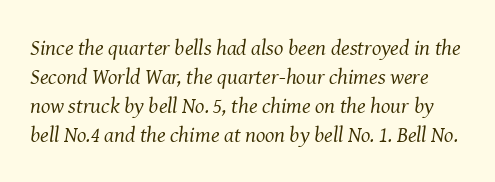
The image shows 22 px text type, italic (leaning right); set normal line spacing (1.32x), normal letter spacing, not underlined.
